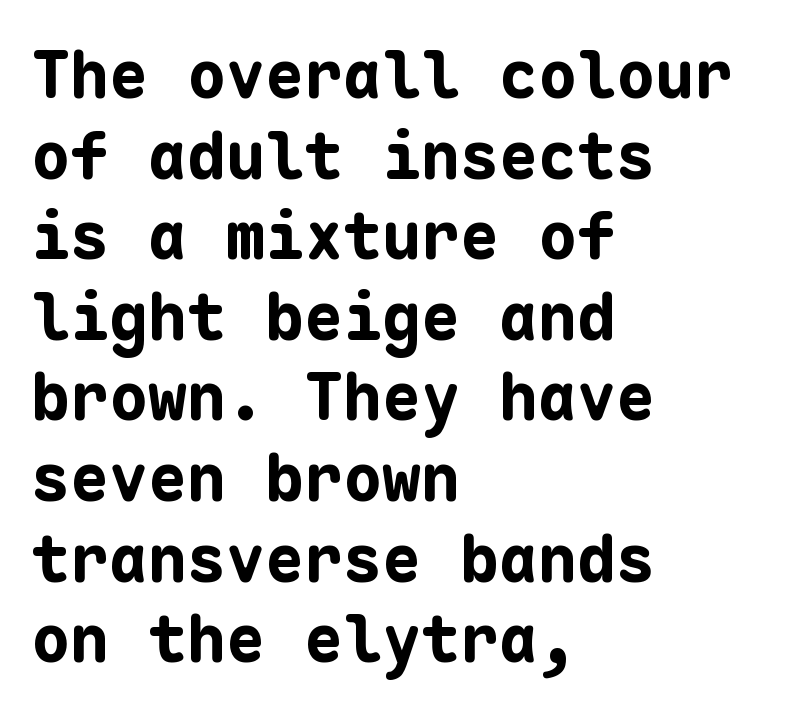
Inter-character spacing is left at the font's built-in metrics. The font is running at its bold setting. Typographically, this falls in the sans-serif category. Here the designer chose a console-style face with uniform glyph widths. Unlike italic type, these characters show no tilt at all.
